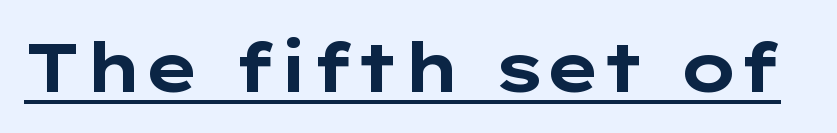
The image shows 68 px bold, wide sans-serif type, upright; set normal letter spacing, underlined; low stroke contrast and a medium x-height.
